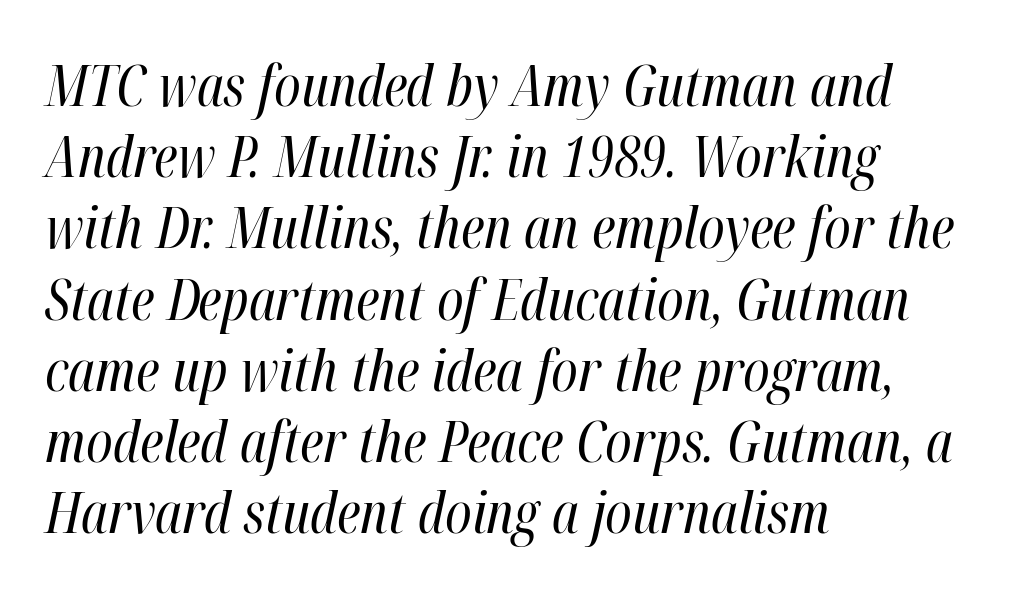
The image shows 57 px regular-weight, condensed type, italic (leaning right); set left-aligned, normal line spacing (1.25x), normal letter spacing, not underlined; high stroke contrast and a medium x-height.
